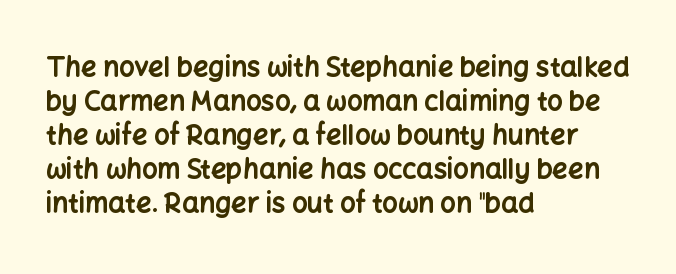
The image shows 27 px bold type, upright; set left-aligned, normal line spacing (1.26x), normal letter spacing, not underlined.
